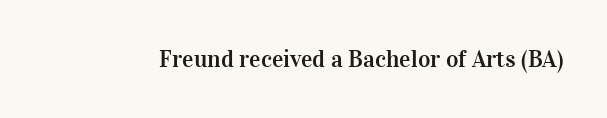
Observe the ordinary spacing: letters are neighbours, not strangers. Underline: absent. Rendered with straight, roman letterforms.
